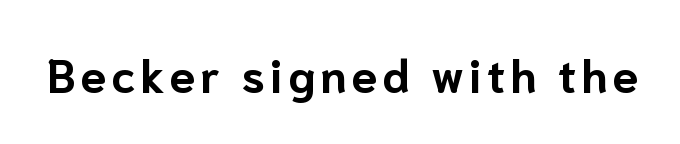
Q: Is the text bold? A: Yes.
Q: Is the text italic (slanted)? A: No, it is upright.
Q: Is the typeface a serif or a sans-serif typeface? A: Sans-serif.
Q: Is the text underlined? A: No.
Q: Width (condensed, normal, or wide)? A: Normal.
Q: Stroke contrast? A: Low.
Q: x-height? A: Medium.
Q: Monospaced? A: No.
